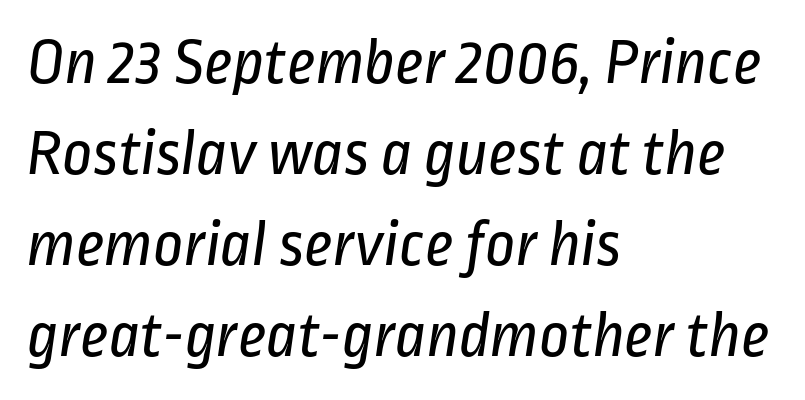
{"serif": "no", "bold": "no", "weight": "regular", "width": "condensed", "stroke_contrast": "low", "x_height": "medium", "monospaced": "no", "underline": "no", "align": "left", "line_spacing": "normal", "line_spacing_ratio": 1.38, "letter_spacing": "normal", "letter_spacing_em": 0.0, "glyph_px": 66}
